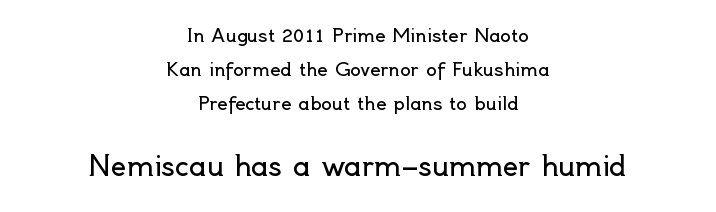
The specimen omits any rule beneath the text block's lines. The letterforms sit shoulder to shoulder at normal distance. The lower block of text is set noticeably larger than the block above it. The paragraph has two soft edges and a firm central axis. This is roman type, the default non-slanted kind. Is this a heavy cut? Hardly; it is regular or lighter.
